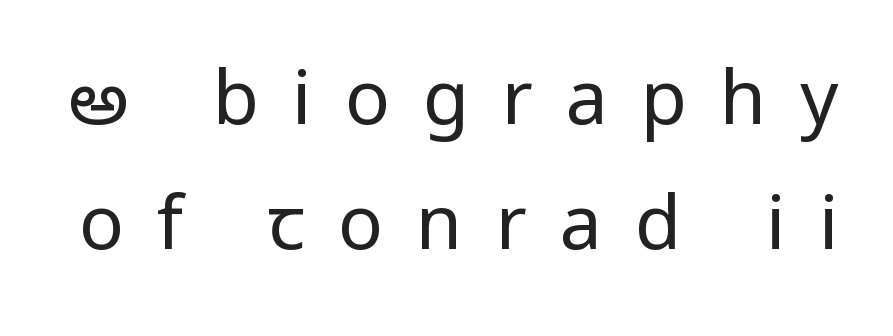
{"serif": "no", "italic": "no", "bold": "no", "weight": "regular", "width": "condensed", "stroke_contrast": "low", "x_height": "large", "monospaced": "no", "underline": "no", "line_spacing": "normal", "line_spacing_ratio": 1.67, "letter_spacing": "wide", "letter_spacing_em": 0.44, "glyph_px": 75}
